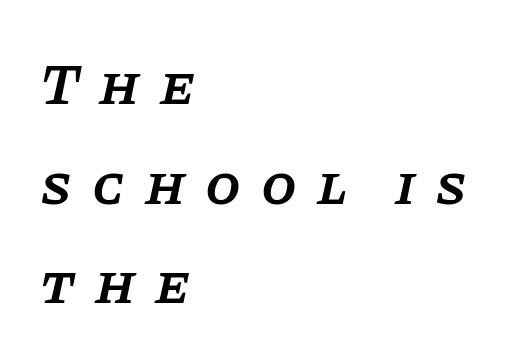
The image shows 57 px semibold serif type, italic (leaning right); set left-aligned, line spacing 1.75x, unusually wide letter spacing (+0.35 em), not underlined; low stroke contrast and a large x-height.
